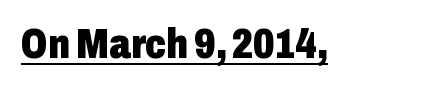
The image shows 42 px heavy, condensed sans-serif type, upright; set normal letter spacing, underlined; low stroke contrast and a medium x-height.
